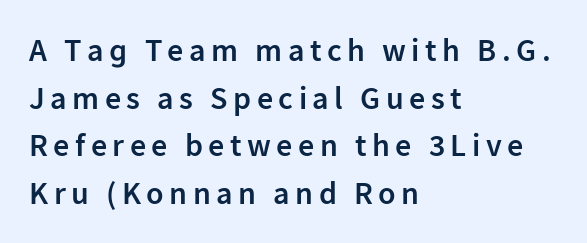
{"serif": "no", "italic": "no", "bold": "semi", "weight": "semibold", "width": "normal", "stroke_contrast": "low", "x_height": "medium", "monospaced": "no", "underline": "no", "align": "left", "line_spacing": "normal", "line_spacing_ratio": 1.49, "glyph_px": 32}
